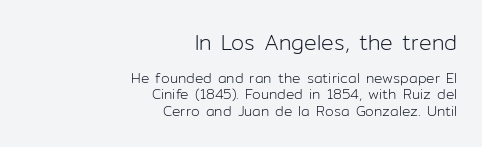
The image shows 21 px text type, upright; set right-aligned, line spacing 1.16x, normal letter spacing, not underlined; the first (top) block is 1.5x larger.
